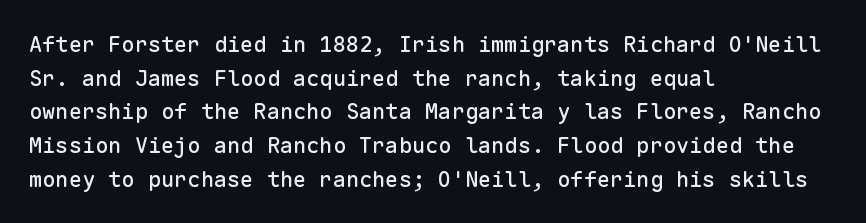
The image shows 22 px text type, upright; set left-aligned, normal line spacing (1.53x), normal letter spacing, not underlined.
